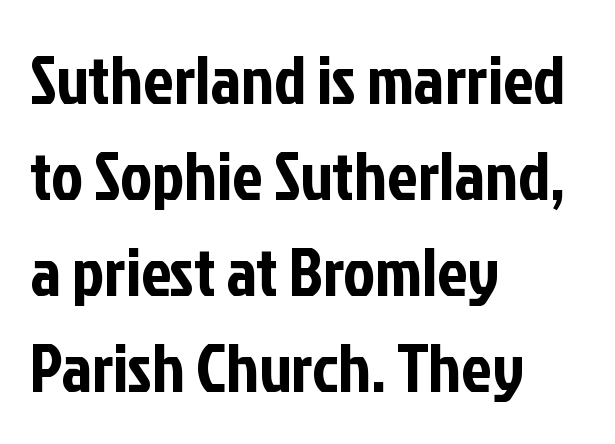
Q: Is the text italic (slanted)? A: No, it is upright.
Q: Is the typeface a serif or a sans-serif typeface? A: Sans-serif.
Q: Is the text underlined? A: No.
Q: How is the paragraph aligned? A: Left-aligned.
Q: Is the spacing between letters normal or unusually wide? A: Normal.
Q: Is the spacing between lines tight, normal or loose? A: Normal.
Q: Width (condensed, normal, or wide)? A: Condensed.
Q: Stroke contrast? A: Low.
Q: x-height? A: Medium.
Q: Monospaced? A: No.
